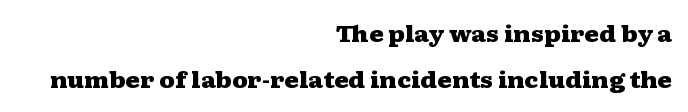
The image shows 22 px bold type, upright; set right-aligned, loose line spacing (2.11x), normal letter spacing, not underlined.
